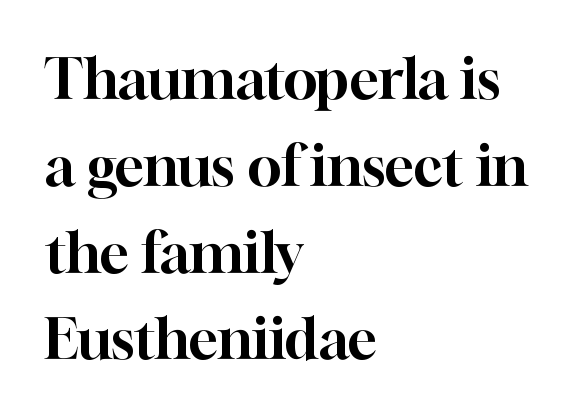
The image shows 56 px serif type, upright; set left-aligned, normal line spacing (1.55x), normal letter spacing, not underlined; high stroke contrast and a medium x-height.
